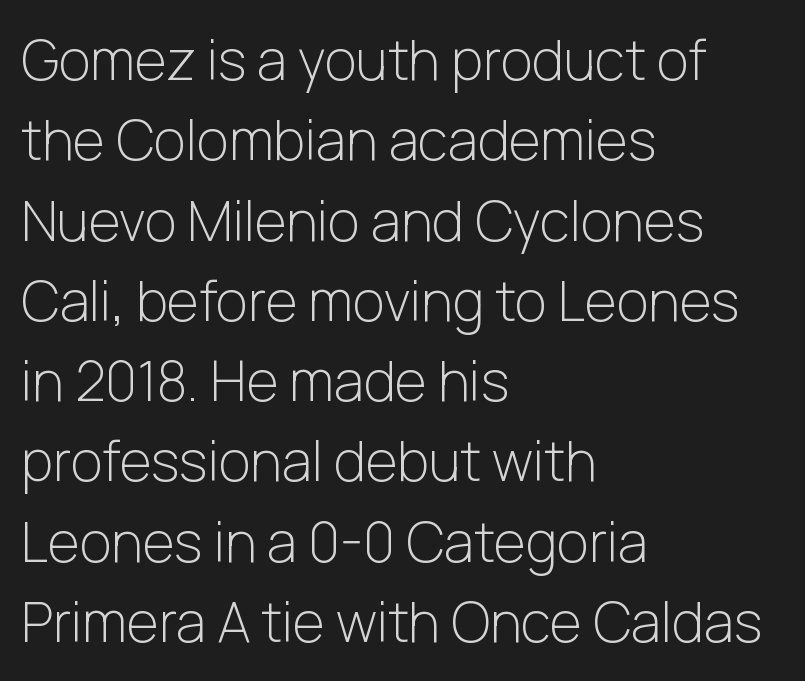
Q: Is the text bold? A: No.
Q: Is the text italic (slanted)? A: No, it is upright.
Q: Is the typeface a serif or a sans-serif typeface? A: Sans-serif.
Q: Is the text underlined? A: No.
Q: How is the paragraph aligned? A: Left-aligned.
Q: Is the spacing between letters normal or unusually wide? A: Normal.
Q: Is the spacing between lines tight, normal or loose? A: Normal.
Q: Width (condensed, normal, or wide)? A: Normal.
Q: Stroke contrast? A: Low.
Q: x-height? A: Medium.
Q: Monospaced? A: No.
